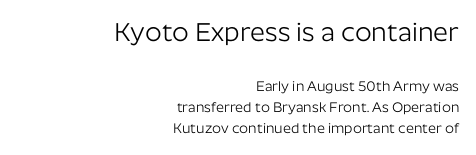
The rows are spaced the way most documents space them. The rendering anchors every line to the right-hand side. Stroke mass is kept to a normal reading level or below. This is the regular roman posture of the typeface. The tracking reads as untouched default to a designer's eye. Block one is the big one; block two sits smaller underneath.
